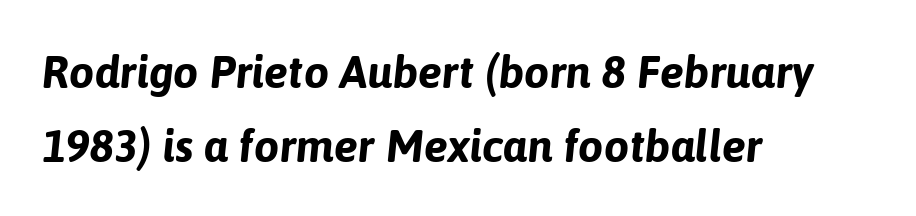
The passage shown is not underscored anywhere. These lines sit exactly where default settings would place them. Honestly, the letter spacing is just normal — you wouldn't notice it. These lines stack with their left ends in a neat column. Every character sits at an angle, as italics do. A typesetter would call this proportional, since set widths differ per character.
